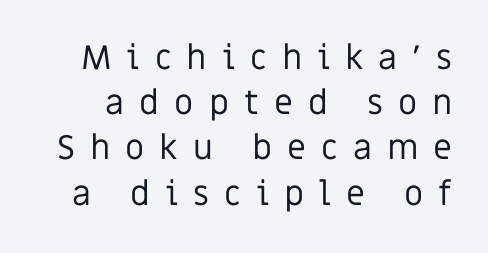
The lettering stays uniformly vertical, giving the passage a roman look. A typesetter would label this face a sans. Caption: expanded tracking, letters set apart. The passage shown is not underscored anywhere.
